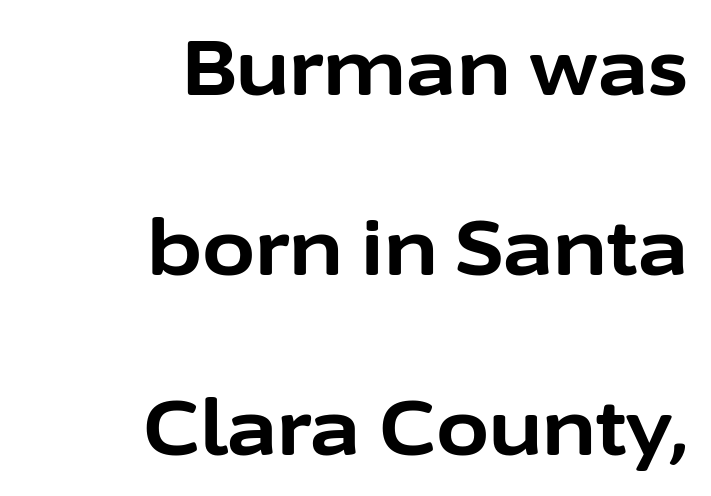
Strokes here are thick enough to call this a true bold. Caption: standard tracking, unaltered. A sans-serif font was chosen for this passage. Varying glyph widths throughout — classic text-font behaviour. This is roman type, the default non-slanted kind. The rendering anchors every line to the right-hand side.
